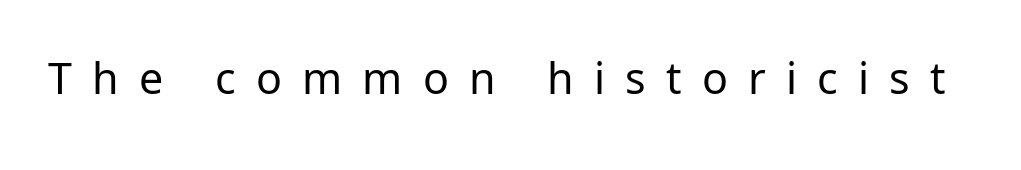
{"serif": "no", "italic": "no", "bold": "no", "weight": "regular", "width": "normal", "stroke_contrast": "low", "x_height": "medium", "monospaced": "no", "underline": "no", "letter_spacing": "wide", "letter_spacing_em": 0.47, "glyph_px": 43}
